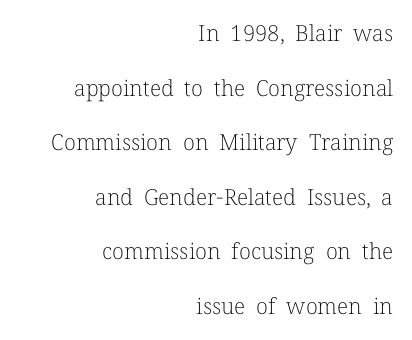
{"italic": "no", "bold": "no", "underline": "no", "align": "right", "line_spacing": "loose", "line_spacing_ratio": 2.48, "letter_spacing": "normal", "letter_spacing_em": 0.0, "glyph_px": 22}
